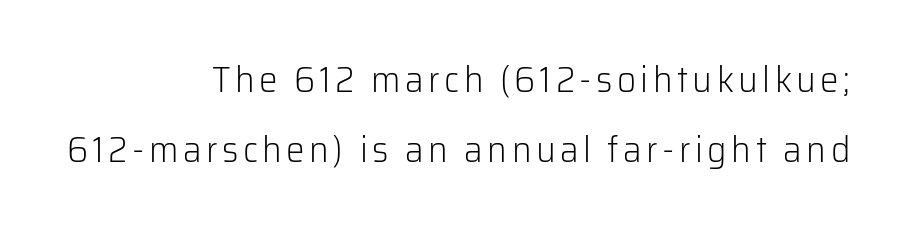
Stems here are at most as thick as an everyday book face. The rendering uses natural spacing where letterforms have individual widths. The text was rendered using a sans face with plain stroke endings. The lines in this sample share a right terminus and differ only in where they begin.
